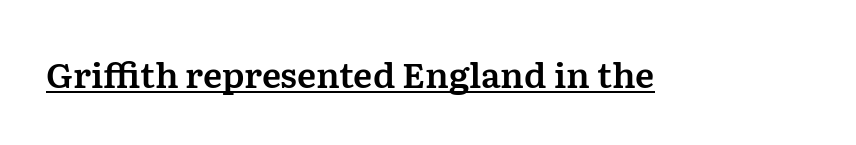
The image shows 35 px serif type, upright; set normal letter spacing, underlined; medium stroke contrast and a medium x-height.
